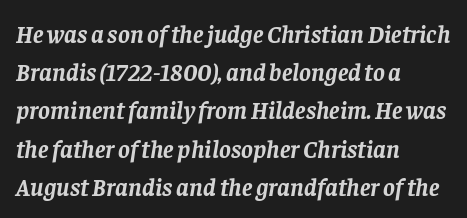
{"italic": "yes", "lean": "right", "slant_degrees": 8, "bold": "yes", "underline": "no", "align": "left", "line_spacing": "normal", "line_spacing_ratio": 1.53, "letter_spacing": "normal", "letter_spacing_em": 0.0, "glyph_px": 25}
